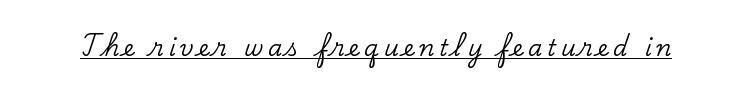
Q: Is the text italic (slanted)? A: Yes.
Q: Is the text underlined? A: Yes.
Q: Is the spacing between letters normal or unusually wide? A: Unusually wide.
